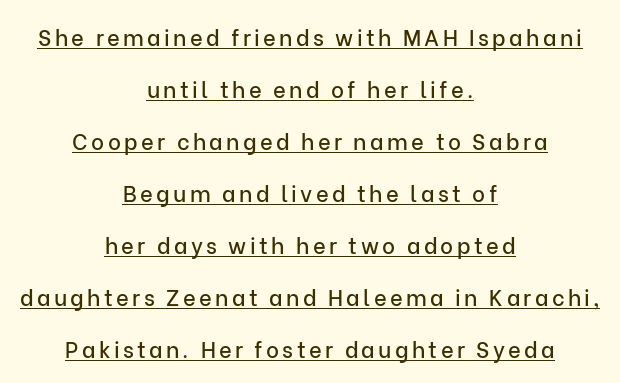
The image shows 22 px text type, upright; set centered, loose line spacing (2.36x), underlined.
